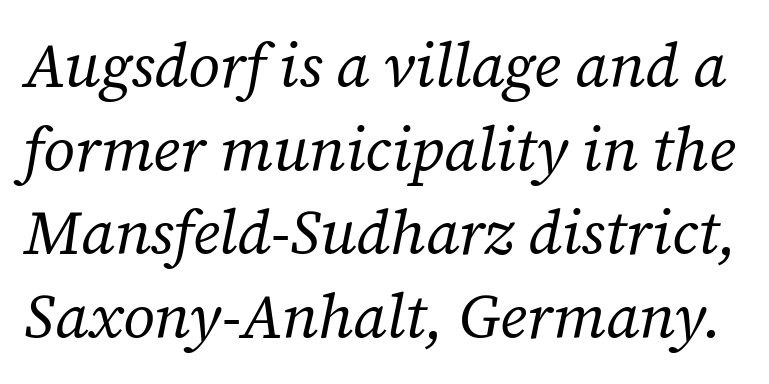
The image shows 62 px regular-weight serif type, italic (leaning right); set normal line spacing (1.35x), normal letter spacing, not underlined; low stroke contrast and a medium x-height.
